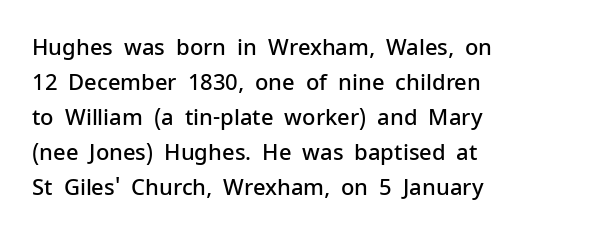
{"italic": "no", "bold": "semi", "underline": "no", "align": "left", "line_spacing": "normal", "line_spacing_ratio": 1.59, "letter_spacing": "normal", "letter_spacing_em": 0.0, "glyph_px": 22}
